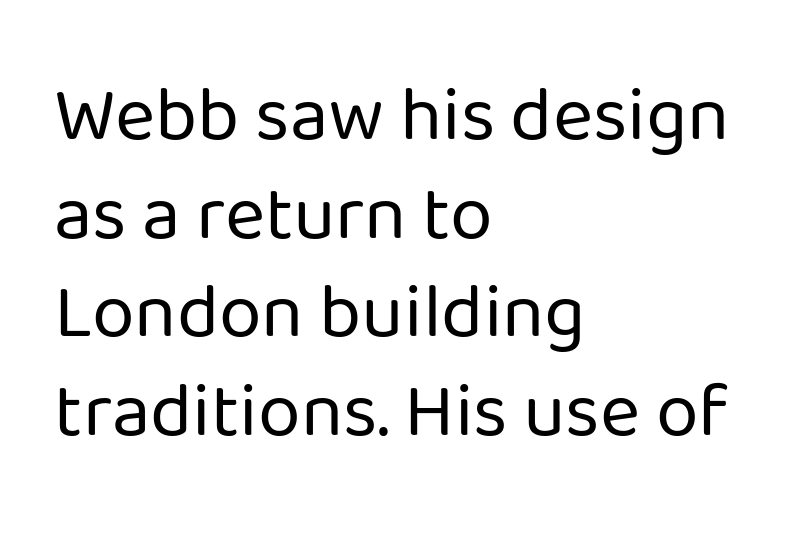
Left-aligned paragraph, ragged on the right. A typesetter would call this proportional, since set widths differ per character. Stroke thickness stays within the range of a standard reading face or lighter. The rendering uses a moderate line-height, typical for paragraphs. Caption: standard tracking, unaltered. Typographically, this falls in the sans-serif category.
